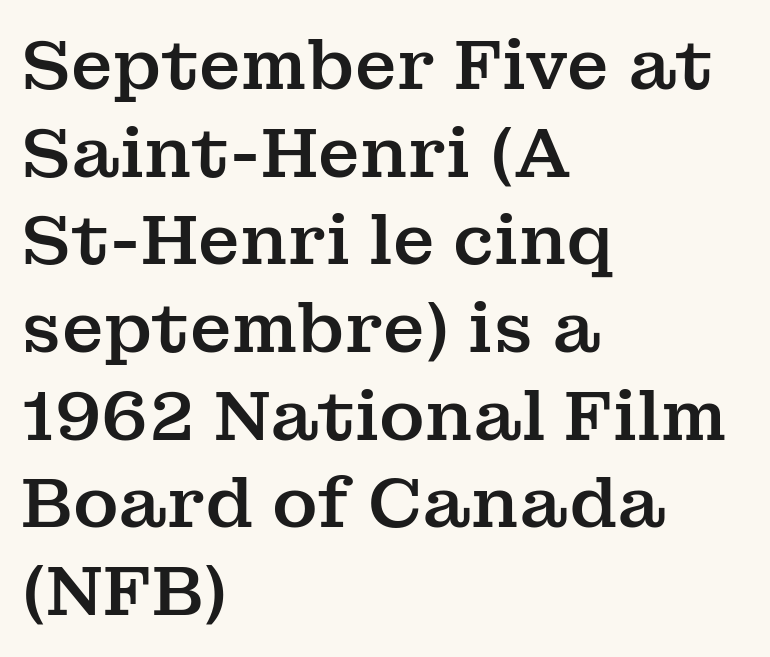
{"serif": "yes", "italic": "no", "width": "normal", "stroke_contrast": "medium", "x_height": "medium", "monospaced": "no", "underline": "no", "align": "left", "line_spacing": "normal", "line_spacing_ratio": 1.27, "letter_spacing": "normal", "letter_spacing_em": 0.0, "glyph_px": 69}
